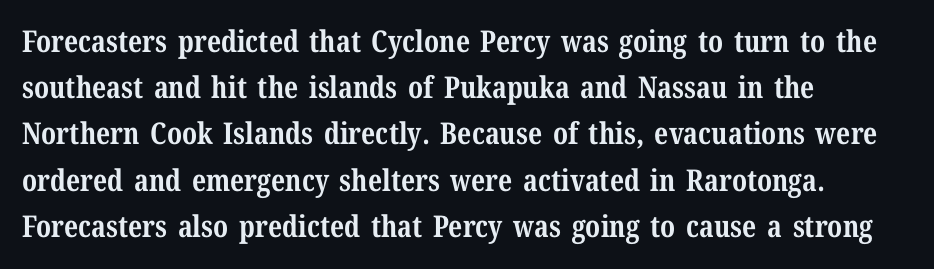
Each word holds together tightly as a unit, with standard inter-letter gaps. The letters advance in unequal steps, a hallmark of proportional type. Quick note: underline off. This sample uses an upright cut, with every glyph sitting square on the baseline.
